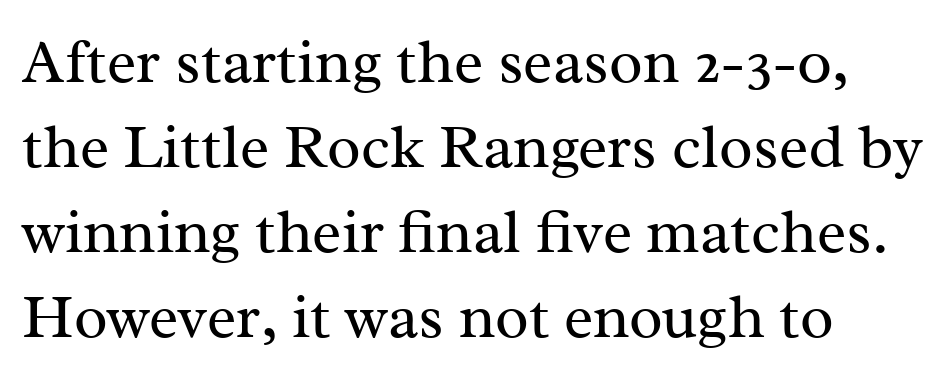
{"serif": "yes", "italic": "no", "bold": "no", "weight": "regular", "width": "normal", "stroke_contrast": "medium", "x_height": "medium", "monospaced": "no", "underline": "no", "align": "left", "line_spacing": "normal", "line_spacing_ratio": 1.37, "letter_spacing": "normal", "letter_spacing_em": 0.0, "glyph_px": 62}
